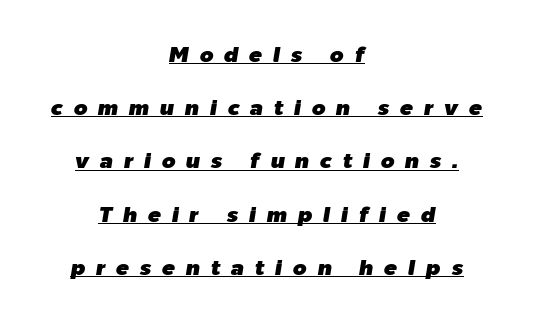
Q: Is the text italic (slanted)? A: Yes, it leans right by about 9 degrees.
Q: Is the text underlined? A: Yes.
Q: How is the paragraph aligned? A: Centered.
Q: Is the spacing between letters normal or unusually wide? A: Unusually wide.
Q: Is the spacing between lines tight, normal or loose? A: Loose.
